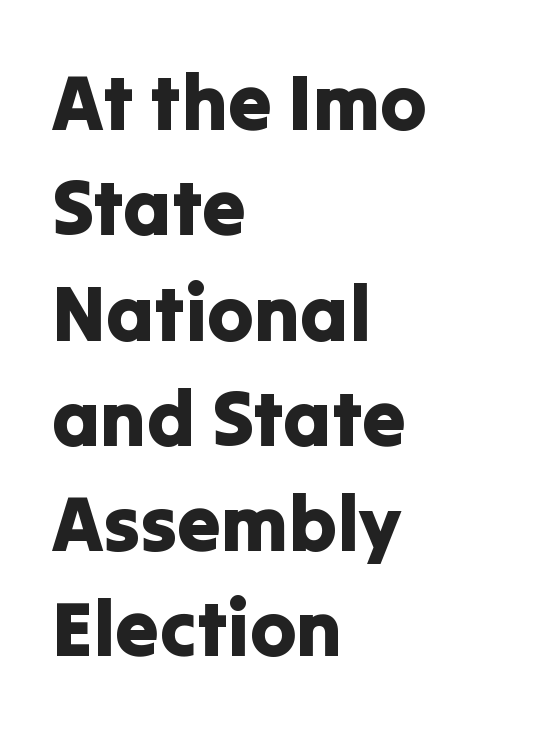
The image shows 78 px sans-serif type, upright; set left-aligned, normal line spacing (1.35x), normal letter spacing, not underlined; low stroke contrast and a medium x-height.
